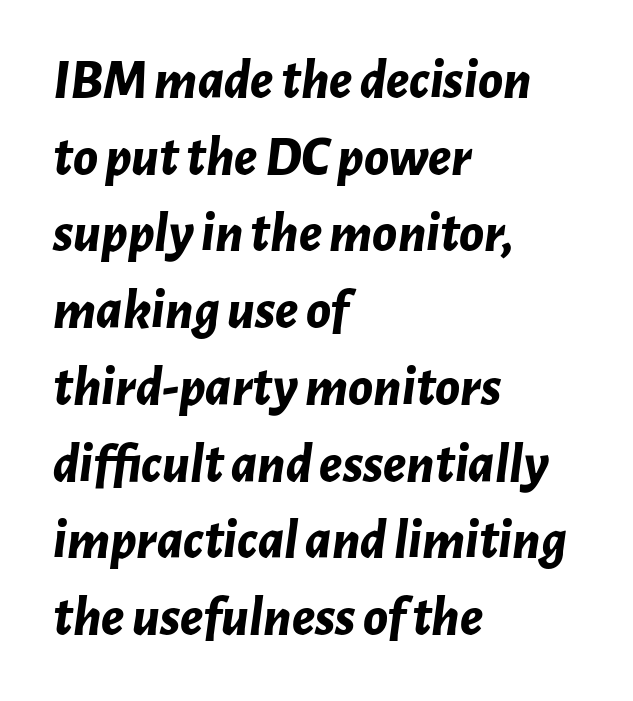
Compared with a centered layout, this one pins lines to the left instead. These lines are rendered in a variable-pitch font. Look at the tracking — it's just the regular setting, nothing added. Its strokes are broad and dark, the hallmark of bold type.
